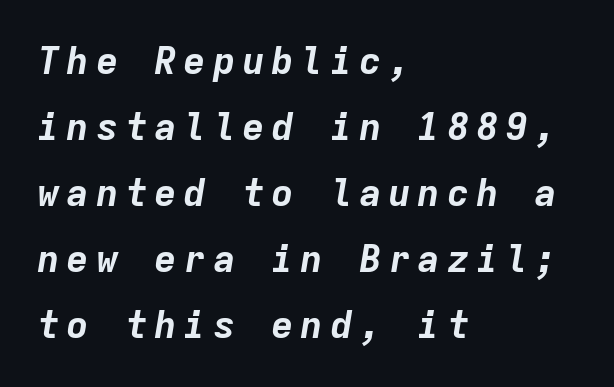
{"italic": "yes", "lean": "right", "slant_degrees": 9, "bold": "yes", "weight": "bold", "width": "normal", "stroke_contrast": "low", "x_height": "medium", "monospaced": "yes", "underline": "no", "align": "left", "line_spacing_ratio": 1.74, "glyph_px": 38}
